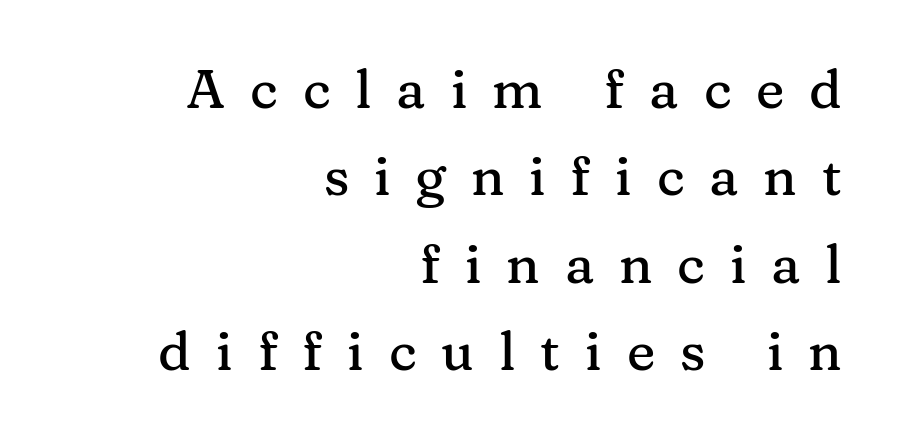
Q: Is the text italic (slanted)? A: No, it is upright.
Q: Is the typeface a serif or a sans-serif typeface? A: Serif.
Q: Is the text underlined? A: No.
Q: How is the paragraph aligned? A: Right-aligned.
Q: Is the spacing between letters normal or unusually wide? A: Unusually wide.
Q: Is the spacing between lines tight, normal or loose? A: Normal.
Q: Width (condensed, normal, or wide)? A: Normal.
Q: Stroke contrast? A: Medium.
Q: x-height? A: Medium.
Q: Monospaced? A: No.
